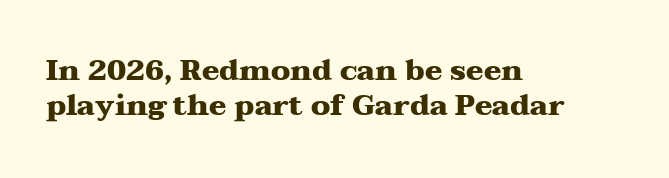
Nope, not italic — everything's standing straight. Strokes here are thick enough to call this a true bold. Notice how the passage keeps a crisp vertical edge on the left only. The gaps between neighbouring characters are ordinary and unremarkable.
